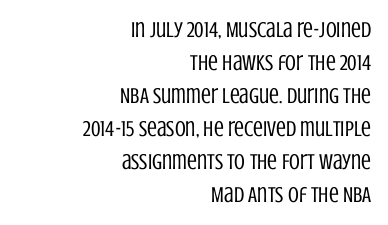
{"italic": "no", "bold": "no", "underline": "no", "align": "right", "line_spacing": "normal", "line_spacing_ratio": 1.5, "letter_spacing": "normal", "letter_spacing_em": 0.0, "glyph_px": 22}
